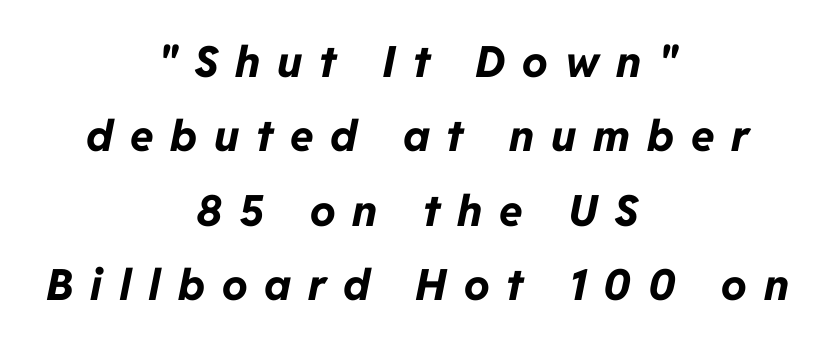
The image shows 43 px bold type, italic (leaning right); set centered, line spacing 1.73x, unusually wide letter spacing (+0.39 em), not underlined; low stroke contrast and a medium x-height.
